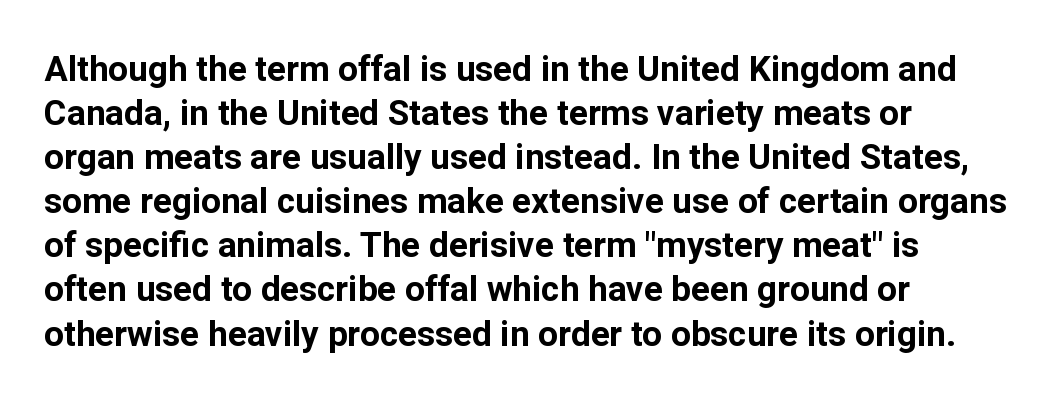
{"serif": "no", "italic": "no", "bold": "yes", "weight": "bold", "width": "normal", "stroke_contrast": "low", "x_height": "medium", "monospaced": "no", "underline": "no", "align": "left", "line_spacing": "normal", "line_spacing_ratio": 1.26, "letter_spacing": "normal", "letter_spacing_em": 0.0, "glyph_px": 35}
